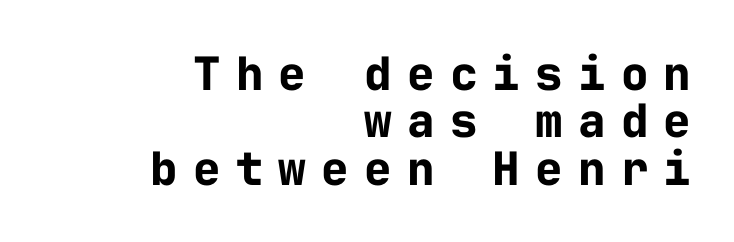
The image shows 46 px bold sans-serif type, upright, monospaced; set right-aligned, tight line spacing (1.03x), unusually wide letter spacing (+0.33 em), not underlined; low stroke contrast and a medium x-height.
